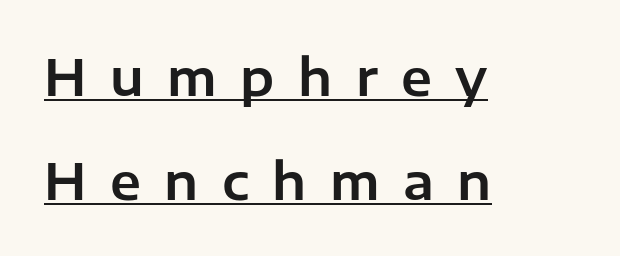
{"serif": "no", "italic": "no", "width": "normal", "stroke_contrast": "low", "x_height": "medium", "monospaced": "no", "underline": "yes", "align": "left", "line_spacing": "loose", "line_spacing_ratio": 2.09, "letter_spacing": "wide", "letter_spacing_em": 0.47, "glyph_px": 50}
